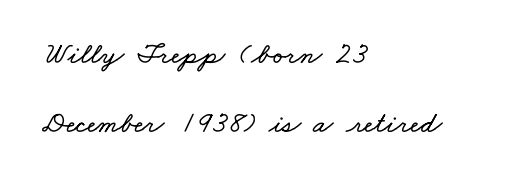
Q: Is the text underlined? A: No.
Q: How is the paragraph aligned? A: Left-aligned.
Q: Is the spacing between letters normal or unusually wide? A: Normal.
Q: Is the spacing between lines tight, normal or loose? A: Loose.
Q: Width (condensed, normal, or wide)? A: Wide.
Q: Stroke contrast? A: Low.
Q: x-height? A: Small.
Q: Monospaced? A: No.
